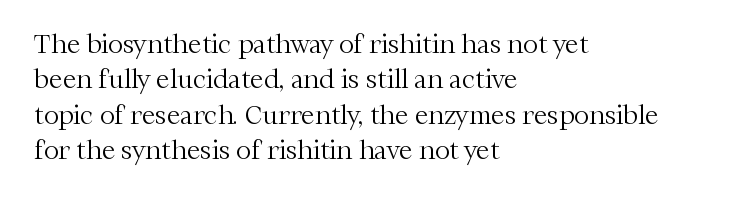
Plain, unruled lines of type. Is the type heavy? It reads as light-to-regular instead. Interline gaps are of average width in this sample. In terms of posture, this sample is upright. These lines are set flush left with a ragged right edge. Nothing unusual about the tracking: characters are spaced as the font intends.
